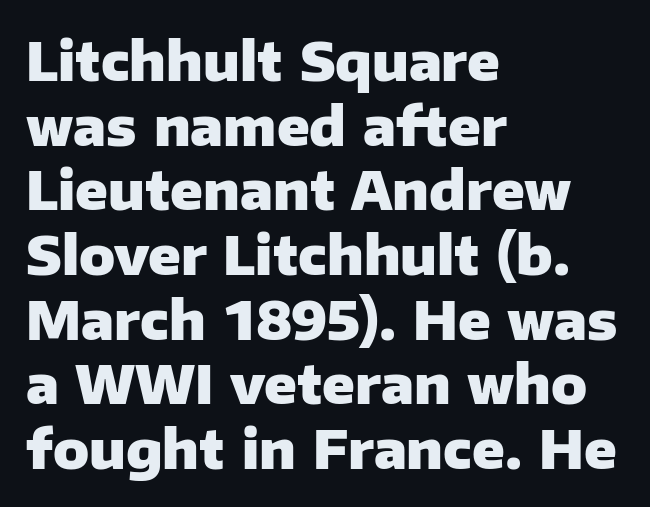
The area under the type is left untouched. The typesetting leans heavy: a genuine bold. Characters follow at the spacing the type designer built in. Is this a fixed-width face? No — the glyphs have proportional, varying widths.
